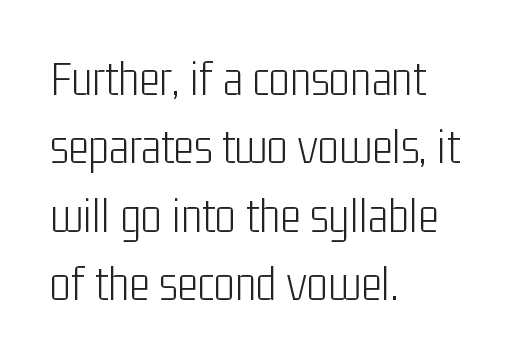
Varying glyph widths throughout — classic text-font behaviour. Notice how the passage keeps a crisp vertical edge on the left only. This sample uses an upright cut, with every glyph sitting square on the baseline. Vertically, the passage feels balanced, rows spaced as you'd expect.
